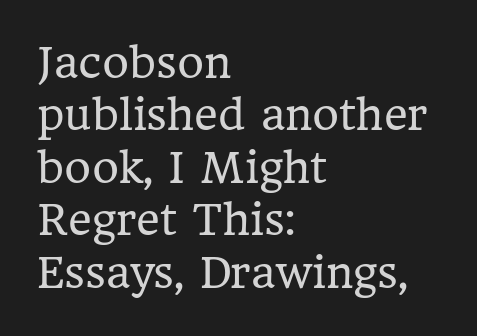
Q: Is the text bold? A: No.
Q: Is the text italic (slanted)? A: No, it is upright.
Q: Is the typeface a serif or a sans-serif typeface? A: Serif.
Q: Is the text underlined? A: No.
Q: How is the paragraph aligned? A: Left-aligned.
Q: Is the spacing between letters normal or unusually wide? A: Normal.
Q: Is the spacing between lines tight, normal or loose? A: Normal.
Q: Width (condensed, normal, or wide)? A: Normal.
Q: Stroke contrast? A: Low.
Q: x-height? A: Medium.
Q: Monospaced? A: No.
